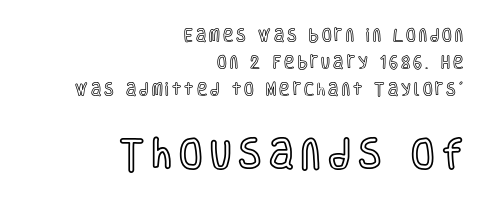
The image shows 34 px condensed type, upright; set right-aligned, loose line spacing (1.92x), unusually wide letter spacing (+0.22 em), not underlined; the second (bottom) block is 2.43x larger; a large x-height.
